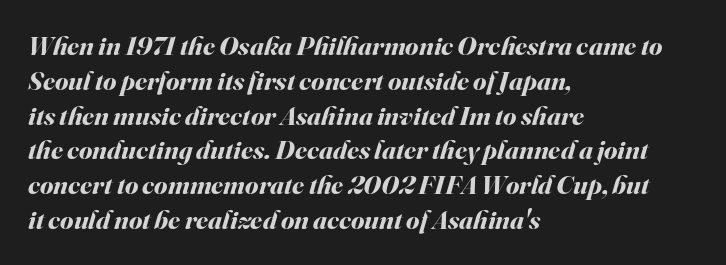
Q: Is the text bold? A: Yes.
Q: Is the text italic (slanted)? A: Yes, it leans right by about 16 degrees.
Q: Is the text underlined? A: No.
Q: How is the paragraph aligned? A: Left-aligned.
Q: Is the spacing between letters normal or unusually wide? A: Normal.
Q: Is the spacing between lines tight, normal or loose? A: Normal.
